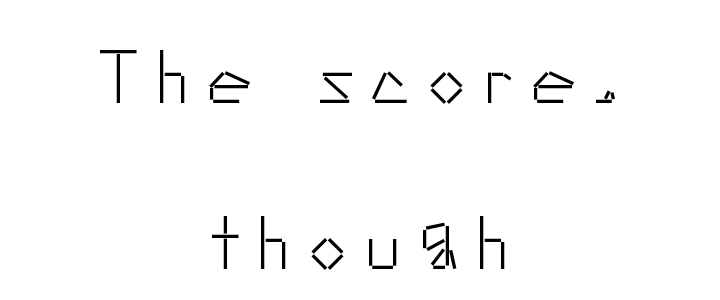
{"serif": "no", "italic": "no", "bold": "no", "weight": "light", "width": "normal", "stroke_contrast": "low", "x_height": "small", "monospaced": "no", "underline": "no", "align": "center", "line_spacing": "loose", "line_spacing_ratio": 2.18, "letter_spacing": "wide", "letter_spacing_em": 0.23, "glyph_px": 76}
